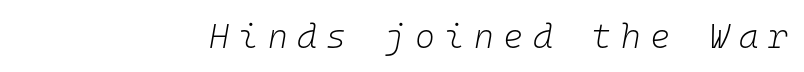
{"italic": "yes", "lean": "right", "slant_degrees": 10, "bold": "no", "weight": "light", "width": "normal", "stroke_contrast": "low", "x_height": "medium", "monospaced": "yes", "underline": "no", "letter_spacing": "wide", "letter_spacing_em": 0.28, "glyph_px": 34}
